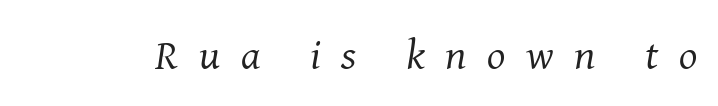
Substantial extra tracking has been applied to these lines. Looks like regular typesetting: each glyph gets only the width it needs. Slanted lettering throughout. This rendering employs a face with finishing strokes, i.e., a serif. Bare-footed words on every line. On a weight scale, this lands at 450 or below.
